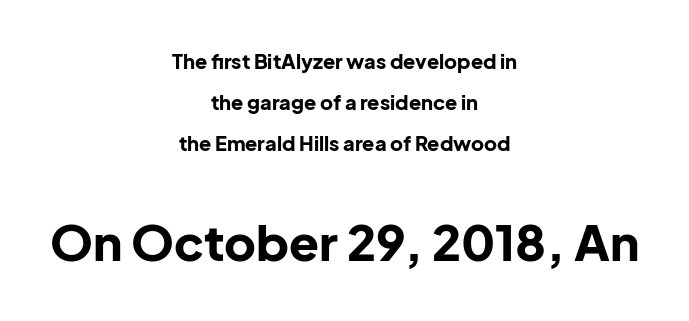
The image shows 49 px bold sans-serif type, upright; set centered, loose line spacing (2.05x), normal letter spacing, not underlined; the second (bottom) block is 2.45x larger; low stroke contrast and a medium x-height.
